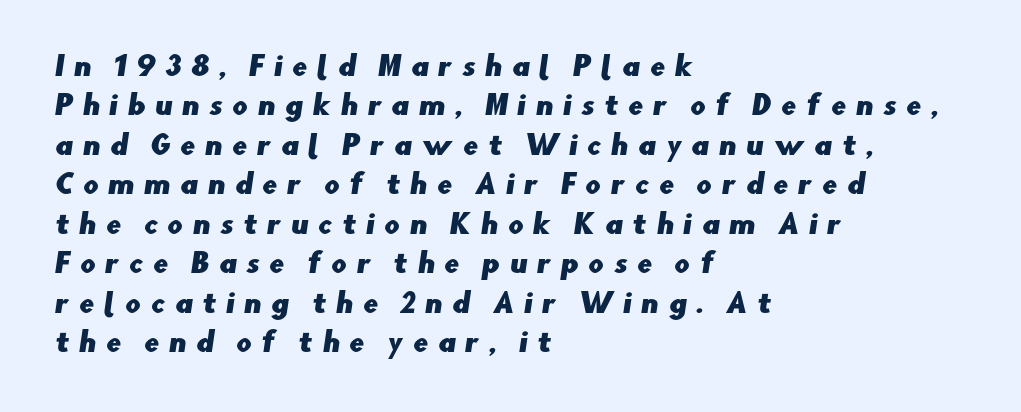
The image shows 27 px text type; set left-aligned, normal line spacing (1.46x), unusually wide letter spacing (+0.35 em), not underlined.
